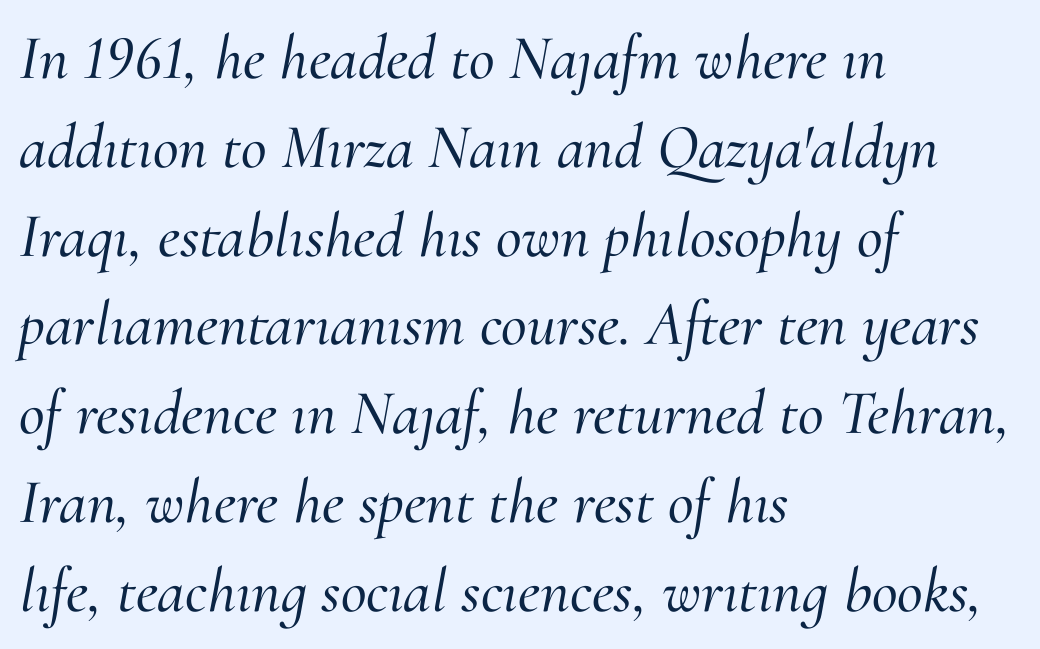
Q: Is the text italic (slanted)? A: Yes, it leans right by about 10 degrees.
Q: Is the typeface a serif or a sans-serif typeface? A: Serif.
Q: Is the text underlined? A: No.
Q: How is the paragraph aligned? A: Left-aligned.
Q: Is the spacing between letters normal or unusually wide? A: Normal.
Q: Is the spacing between lines tight, normal or loose? A: Normal.
Q: Width (condensed, normal, or wide)? A: Normal.
Q: Stroke contrast? A: Medium.
Q: x-height? A: Small.
Q: Monospaced? A: No.
